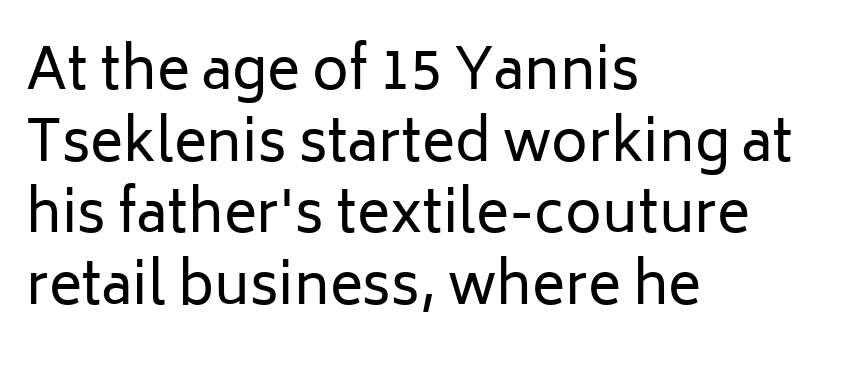
{"serif": "no", "italic": "no", "bold": "no", "weight": "regular", "width": "normal", "stroke_contrast": "low", "x_height": "medium", "monospaced": "no", "underline": "no", "align": "left", "line_spacing": "normal", "line_spacing_ratio": 1.28, "letter_spacing": "normal", "letter_spacing_em": 0.0, "glyph_px": 56}
